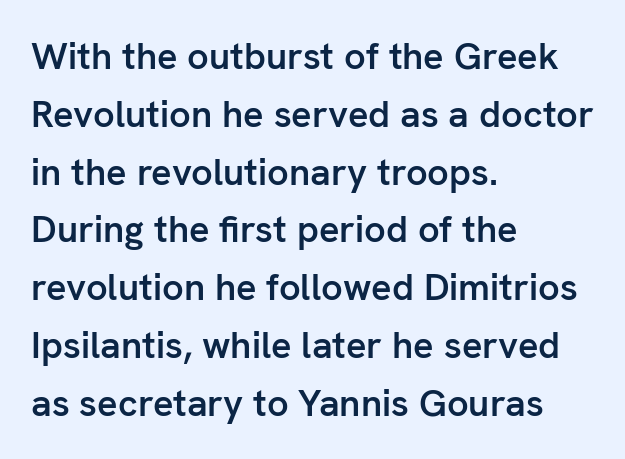
The image shows 38 px semibold sans-serif type, upright; set left-aligned, normal line spacing (1.52x), normal letter spacing, not underlined; low stroke contrast and a medium x-height.
